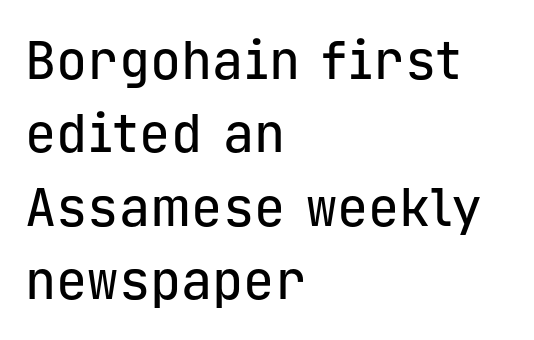
{"serif": "no", "italic": "no", "width": "normal", "stroke_contrast": "low", "x_height": "medium", "monospaced": "yes", "underline": "no", "align": "left", "line_spacing": "normal", "line_spacing_ratio": 1.41, "letter_spacing": "normal", "letter_spacing_em": 0.0, "glyph_px": 52}
